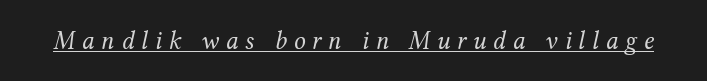
Q: Is the text bold? A: No.
Q: Is the text italic (slanted)? A: Yes, it leans right by about 12 degrees.
Q: Is the text underlined? A: Yes.
Q: Is the spacing between letters normal or unusually wide? A: Unusually wide.
